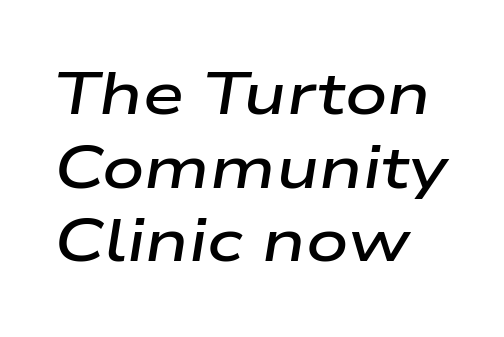
Characters follow at the spacing the type designer built in. The rag falls on the right side of this text block. It's the slanting kind of type. Character widths vary here, with narrow letters taking less room than wide ones. Set as a demibold, roughly 600 on the weight scale.
